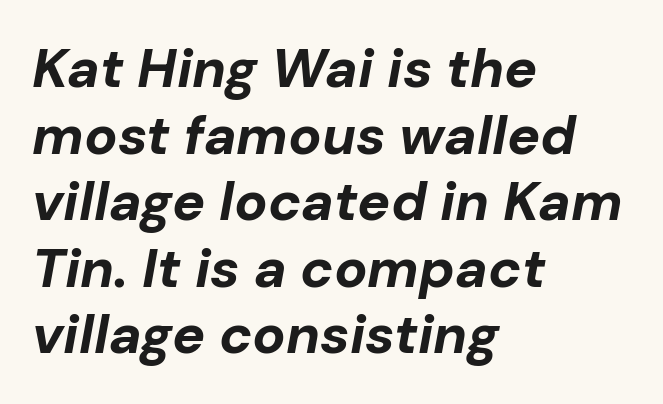
{"italic": "yes", "lean": "right", "slant_degrees": 10, "bold": "yes", "weight": "bold", "width": "normal", "stroke_contrast": "low", "x_height": "medium", "monospaced": "no", "underline": "no", "align": "left", "line_spacing_ratio": 1.21, "letter_spacing": "normal", "letter_spacing_em": 0.0, "glyph_px": 55}
